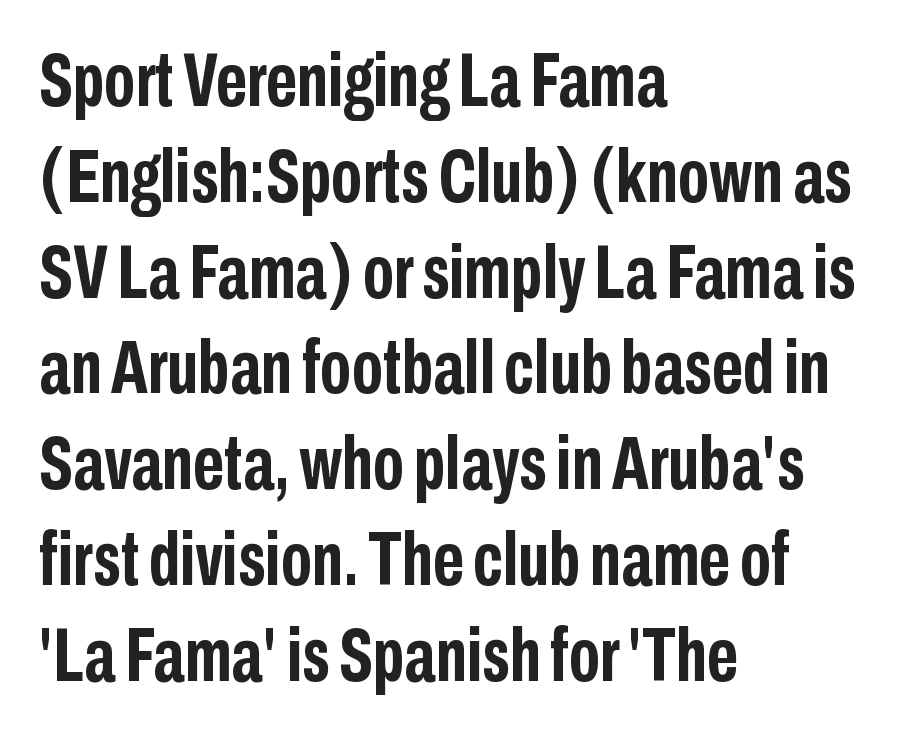
Teacher's note: observe the even left margin — that is flush-left alignment. The typesetting leans heavy: a genuine bold. Honestly, the row spacing looks completely unremarkable. Words appear dense and cohesive because spacing is normal.
